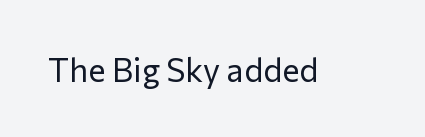
Q: Is the text bold? A: No.
Q: Is the text italic (slanted)? A: No, it is upright.
Q: Is the typeface a serif or a sans-serif typeface? A: Sans-serif.
Q: Is the text underlined? A: No.
Q: Is the spacing between letters normal or unusually wide? A: Normal.
Q: Width (condensed, normal, or wide)? A: Normal.
Q: Stroke contrast? A: Low.
Q: x-height? A: Medium.
Q: Monospaced? A: No.
